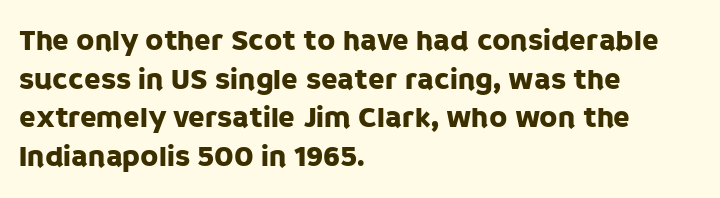
{"serif": "no", "italic": "no", "width": "normal", "stroke_contrast": "low", "x_height": "large", "monospaced": "no", "underline": "no", "align": "left", "line_spacing": "normal", "line_spacing_ratio": 1.29, "letter_spacing": "normal", "letter_spacing_em": 0.0, "glyph_px": 30}
